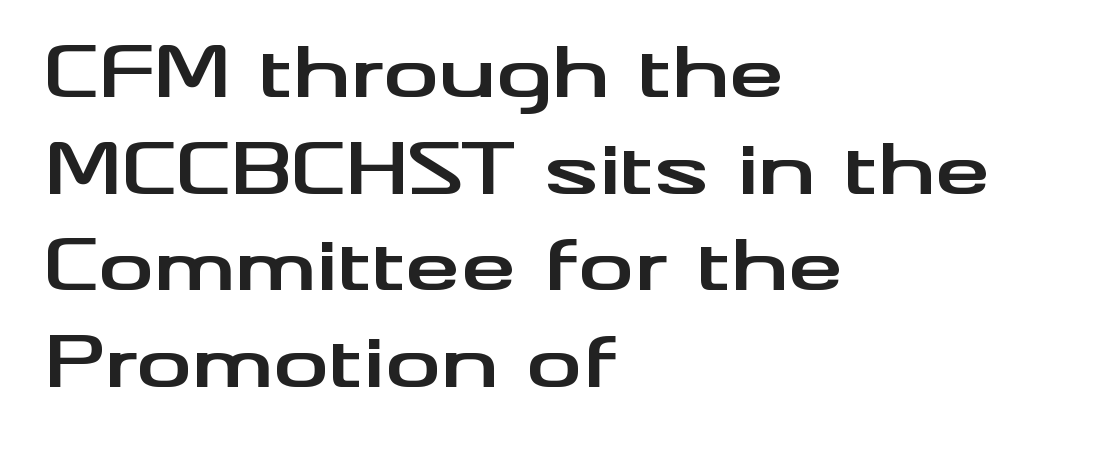
Q: Is the text bold? A: Yes.
Q: Is the text italic (slanted)? A: No, it is upright.
Q: Is the typeface a serif or a sans-serif typeface? A: Sans-serif.
Q: Is the text underlined? A: No.
Q: How is the paragraph aligned? A: Left-aligned.
Q: Is the spacing between letters normal or unusually wide? A: Normal.
Q: Is the spacing between lines tight, normal or loose? A: Normal.
Q: Width (condensed, normal, or wide)? A: Wide.
Q: Stroke contrast? A: Medium.
Q: x-height? A: Small.
Q: Monospaced? A: No.
